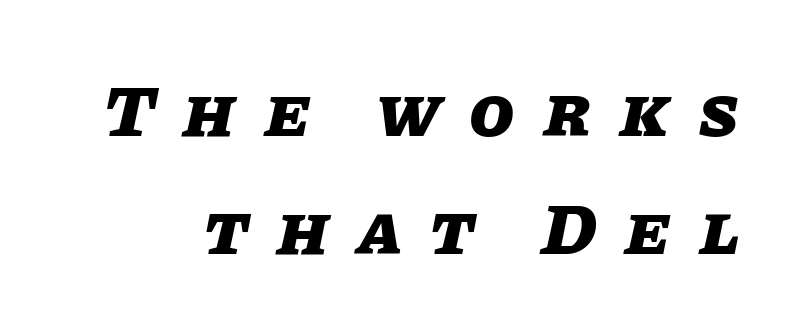
{"italic": "yes", "lean": "right", "slant_degrees": 11, "bold": "yes", "weight": "heavy", "width": "normal", "stroke_contrast": "low", "x_height": "large", "monospaced": "no", "underline": "no", "line_spacing": "normal", "line_spacing_ratio": 1.62, "letter_spacing": "wide", "letter_spacing_em": 0.4, "glyph_px": 73}
